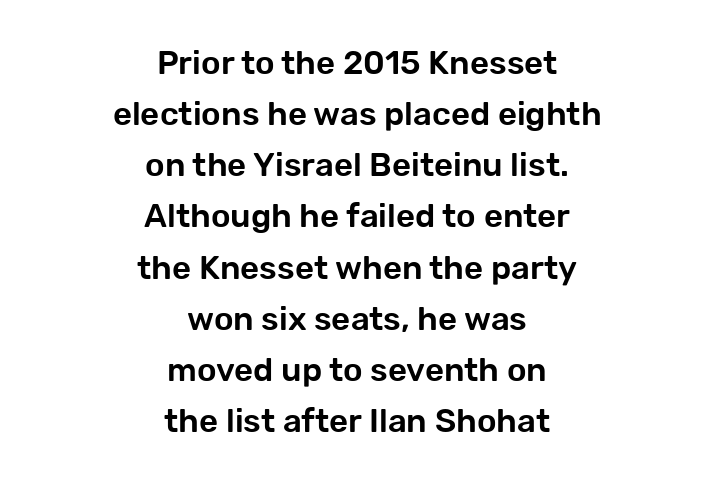
{"serif": "no", "italic": "no", "width": "normal", "stroke_contrast": "low", "x_height": "medium", "monospaced": "no", "underline": "no", "align": "center", "line_spacing": "normal", "line_spacing_ratio": 1.55, "letter_spacing": "normal", "letter_spacing_em": 0.0, "glyph_px": 33}
